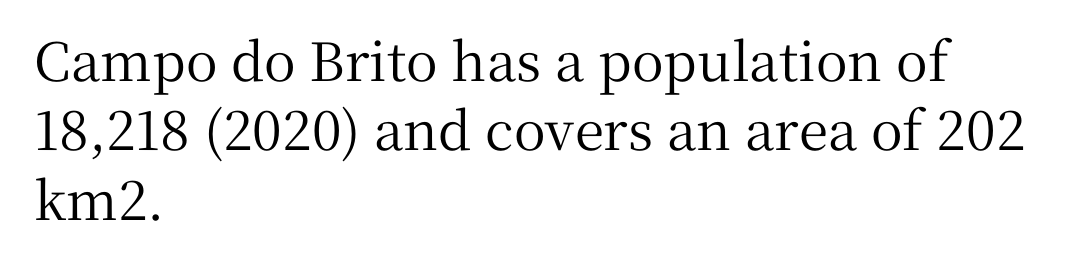
Line spacing here is normal. The glyphs are unaccompanied by any horizontal stroke below them. You could not count columns in this text — the font is proportionally spaced. These lines were composed using upright roman letters.
